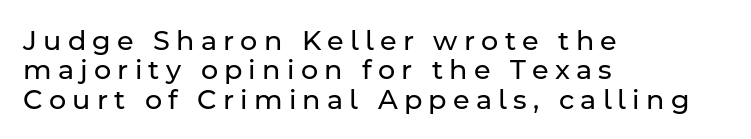
Every character sits straight up, as roman type does. Stems here are at most as thick as an everyday book face. Tracking here is generous; glyphs stand well apart from one another. One-word summary of the alignment: left.
